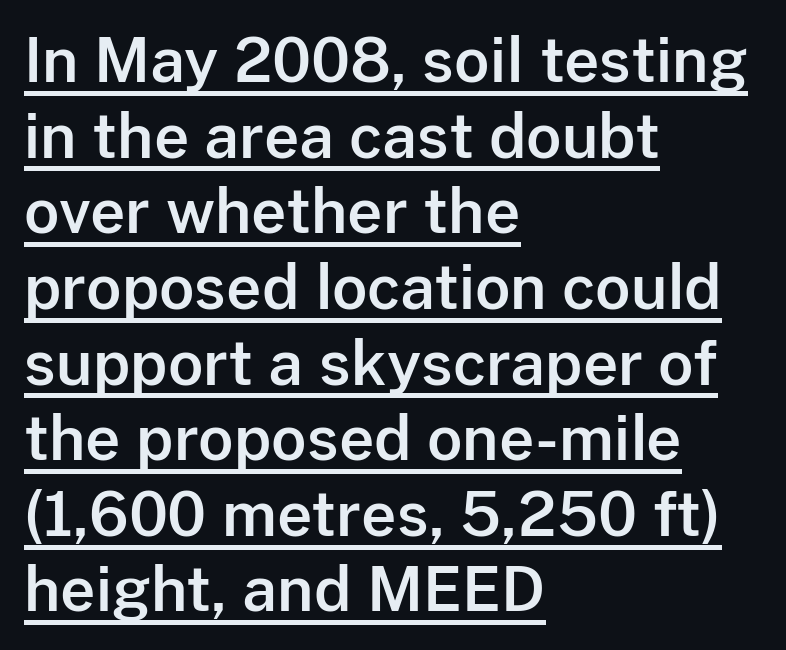
The image shows 61 px sans-serif type, upright; set left-aligned, line spacing 1.24x, normal letter spacing, underlined; low stroke contrast and a medium x-height.
